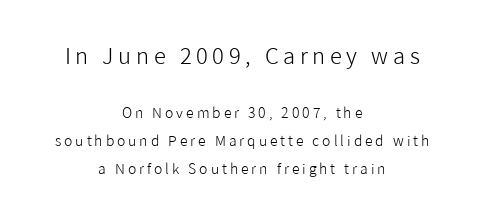
In terms of letterspacing, this is a distinctly airy, spread setting. This sample uses an upright cut, with every glyph sitting square on the baseline. The space between consecutive lines is lavish. Summary of weight: not heavy and not bold. The upper block of text is set noticeably larger than the block beneath it.
